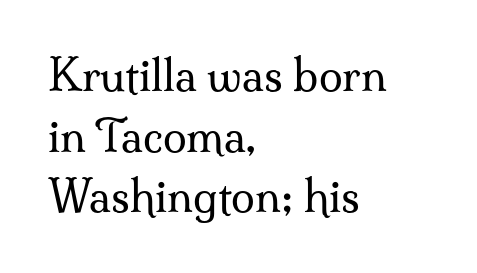
{"serif": "yes", "italic": "no", "bold": "no", "weight": "regular", "width": "normal", "stroke_contrast": "medium", "x_height": "small", "monospaced": "no", "underline": "no", "align": "left", "line_spacing": "normal", "line_spacing_ratio": 1.41, "letter_spacing": "normal", "letter_spacing_em": 0.0, "glyph_px": 43}
